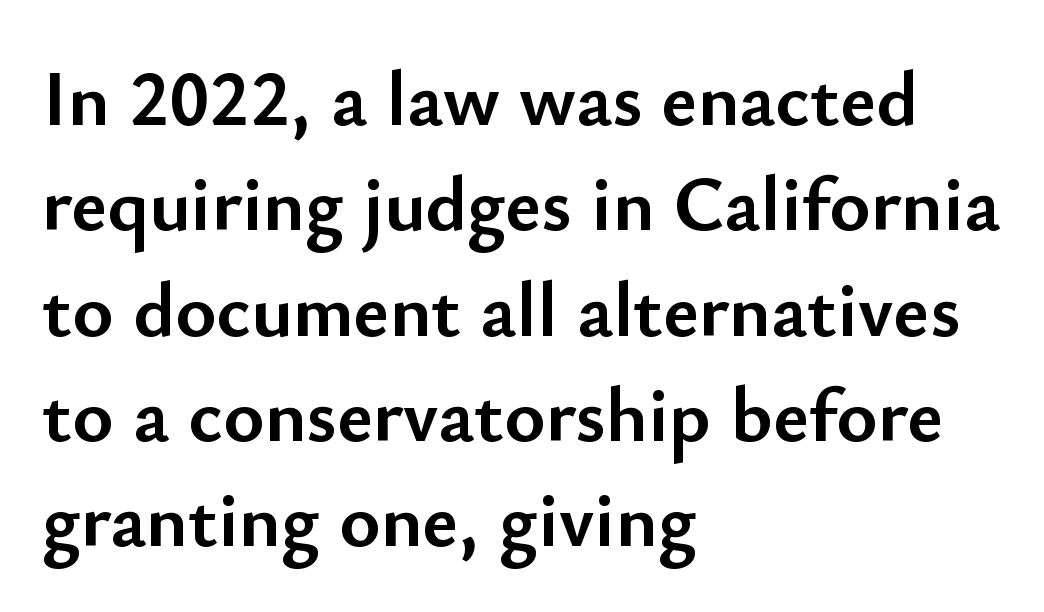
{"serif": "no", "italic": "no", "bold": "yes", "weight": "semibold", "width": "normal", "stroke_contrast": "low", "x_height": "small", "monospaced": "no", "underline": "no", "align": "left", "line_spacing": "normal", "line_spacing_ratio": 1.35, "letter_spacing": "normal", "letter_spacing_em": 0.0, "glyph_px": 78}
